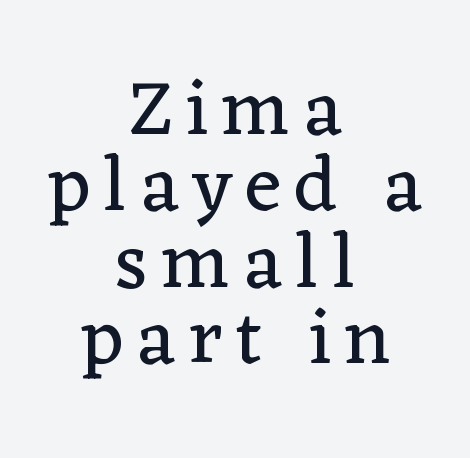
{"serif": "yes", "italic": "no", "bold": "no", "weight": "regular", "width": "normal", "stroke_contrast": "low", "x_height": "medium", "monospaced": "no", "underline": "no", "align": "center", "line_spacing": "tight", "line_spacing_ratio": 0.98, "glyph_px": 78}
